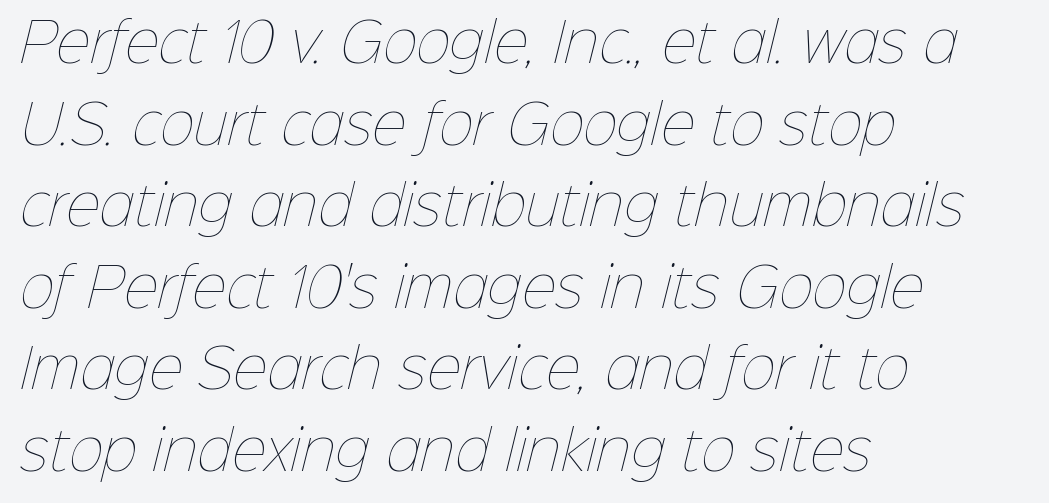
{"bold": "no", "weight": "thin", "width": "normal", "stroke_contrast": "low", "x_height": "medium", "monospaced": "no", "underline": "no", "align": "left", "line_spacing": "normal", "line_spacing_ratio": 1.54, "letter_spacing": "normal", "letter_spacing_em": 0.0, "glyph_px": 53}
